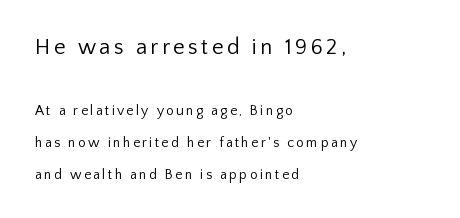
{"italic": "no", "bold": "no", "underline": "no", "align": "left", "line_spacing": "loose", "line_spacing_ratio": 2.28, "larger_block": "first", "size_ratio": 1.57, "glyph_px": 22}
